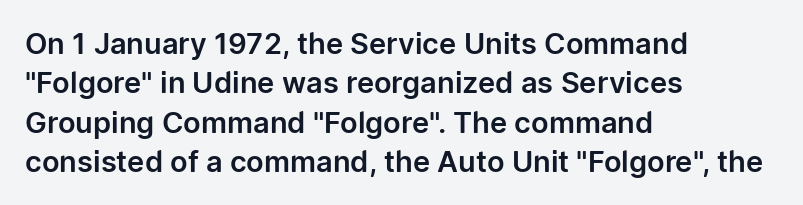
Visually the block forms a straight wall on the left and a jagged coastline on the right. How are the letters spaced? Ordinarily, with no added tracking. The font family rendered here belongs to the sans-serif group. Upright lettering throughout. Underlining? Definitely not there. Compared with typical paragraphs, the rows here are spaced about the same.
